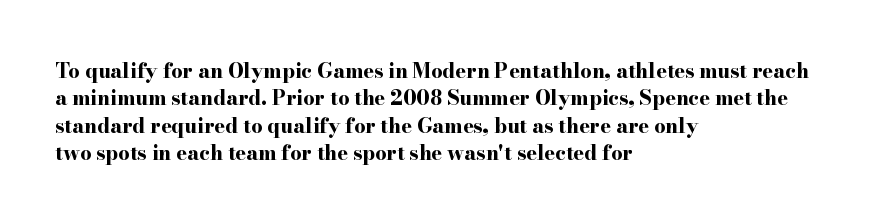
The image shows 20 px bold type, upright; set left-aligned, normal line spacing (1.37x), normal letter spacing, not underlined.
